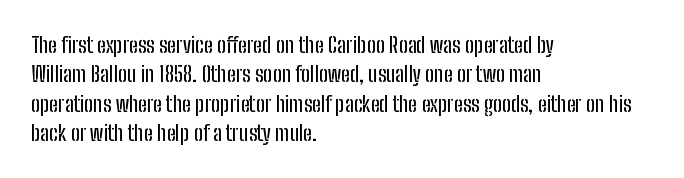
The image shows 22 px text type, upright; set left-aligned, normal line spacing (1.34x), normal letter spacing, not underlined.
